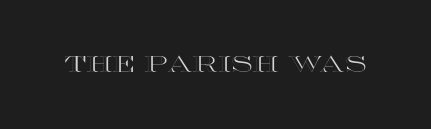
{"italic": "no", "underline": "no", "letter_spacing": "normal", "letter_spacing_em": 0.0, "glyph_px": 22}
